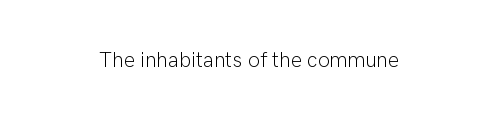
Glyph-to-glyph distance matches everyday printed text. Heft: none added — not bold. The lines are quadded center. A clean baseline with only descenders dipping below it. The type sits square on the baseline with zero lean.
